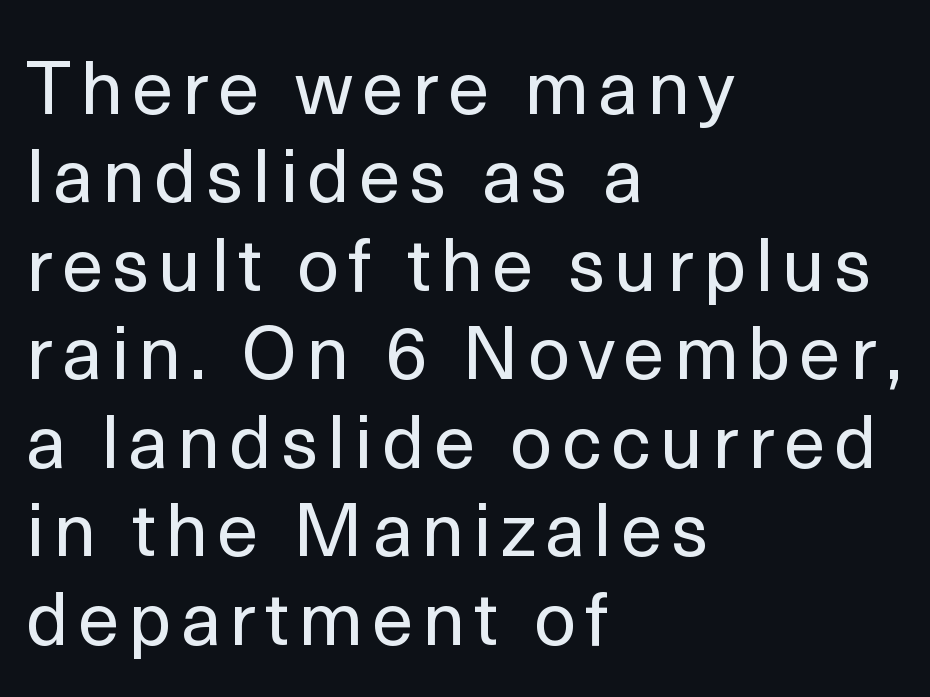
The image shows 75 px regular-weight sans-serif type, upright; set left-aligned, line spacing 1.18x, not underlined; a medium x-height.
